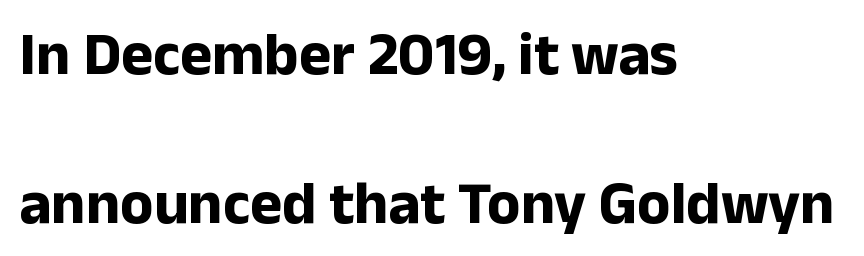
The image shows 61 px bold sans-serif type, upright; set left-aligned, loose line spacing (2.45x), normal letter spacing, not underlined; low stroke contrast and a medium x-height.
